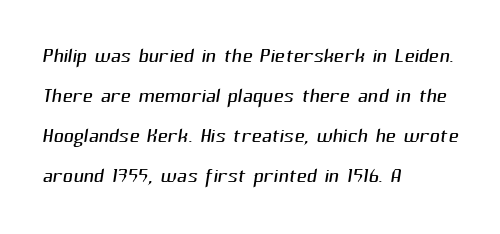
The string is rendered with underlining switched off. Character widths vary here, with narrow letters taking less room than wide ones. The typeface has the unassuming heft of standard copy or less. The type is set solid horizontally, with unmodified tracking.
